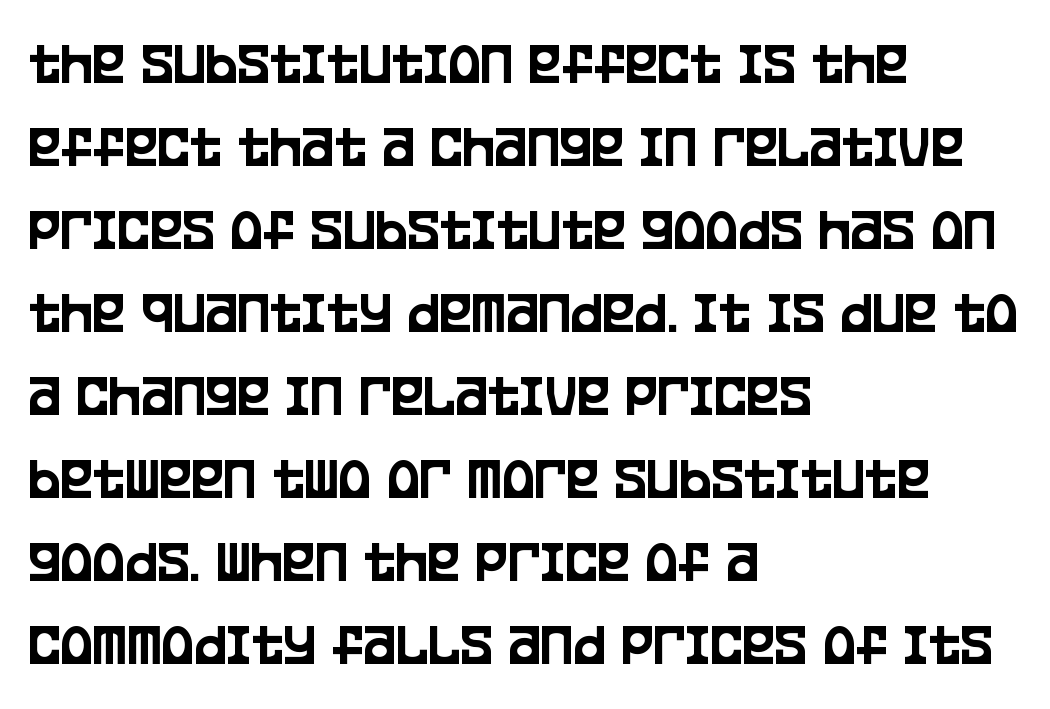
The image shows 61 px condensed sans-serif type, upright; set left-aligned, normal line spacing (1.36x), normal letter spacing, not underlined; low stroke contrast and a large x-height.
